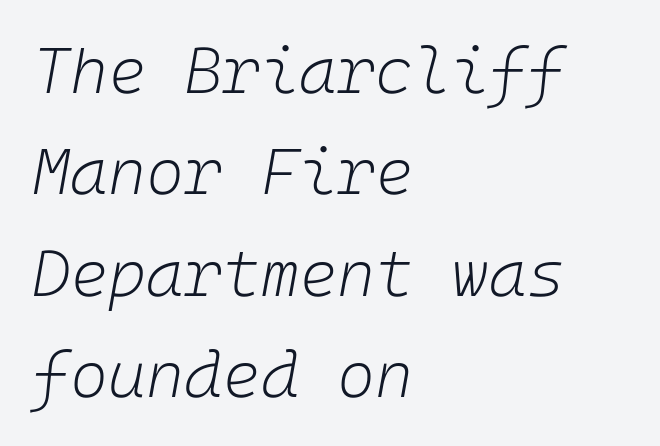
{"italic": "yes", "lean": "right", "slant_degrees": 10, "bold": "no", "weight": "light", "width": "normal", "stroke_contrast": "low", "x_height": "medium", "underline": "no", "align": "left", "line_spacing": "normal", "line_spacing_ratio": 1.56, "letter_spacing": "normal", "letter_spacing_em": 0.0, "glyph_px": 65}
